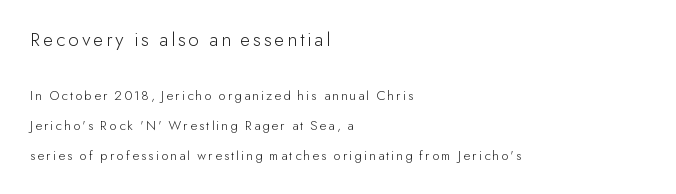
Q: Is the text bold? A: No.
Q: Is the text italic (slanted)? A: No, it is upright.
Q: Is the text underlined? A: No.
Q: How is the paragraph aligned? A: Left-aligned.
Q: Is the spacing between lines tight, normal or loose? A: Loose.
Q: Which block of text is set in a larger size, the first (top) or the second (bottom)? A: The first (top) one.
